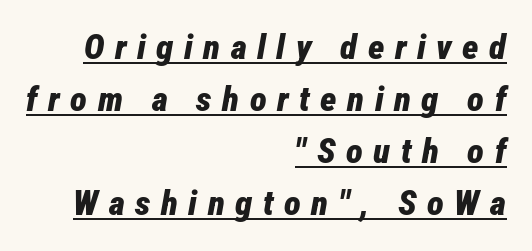
Q: Is the text bold? A: Yes.
Q: Is the text italic (slanted)? A: Yes, it leans right by about 12 degrees.
Q: Is the text underlined? A: Yes.
Q: How is the paragraph aligned? A: Right-aligned.
Q: Is the spacing between letters normal or unusually wide? A: Unusually wide.
Q: Is the spacing between lines tight, normal or loose? A: Normal.
Q: Width (condensed, normal, or wide)? A: Condensed.
Q: Stroke contrast? A: Low.
Q: x-height? A: Medium.
Q: Monospaced? A: No.
